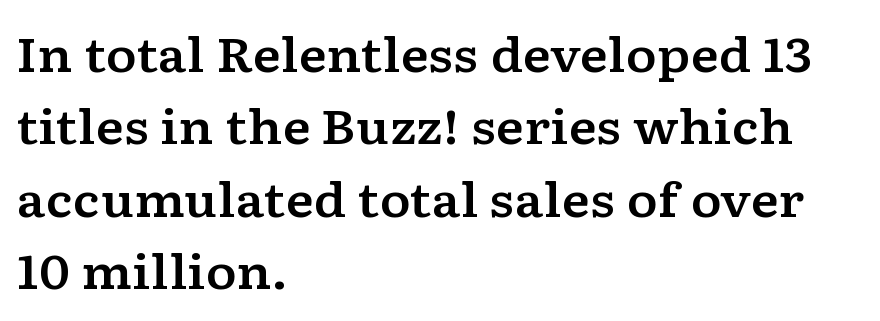
Q: Is the text italic (slanted)? A: No, it is upright.
Q: Is the typeface a serif or a sans-serif typeface? A: Serif.
Q: Is the text underlined? A: No.
Q: How is the paragraph aligned? A: Left-aligned.
Q: Is the spacing between letters normal or unusually wide? A: Normal.
Q: Is the spacing between lines tight, normal or loose? A: Normal.
Q: Width (condensed, normal, or wide)? A: Wide.
Q: Stroke contrast? A: Low.
Q: x-height? A: Medium.
Q: Monospaced? A: No.
